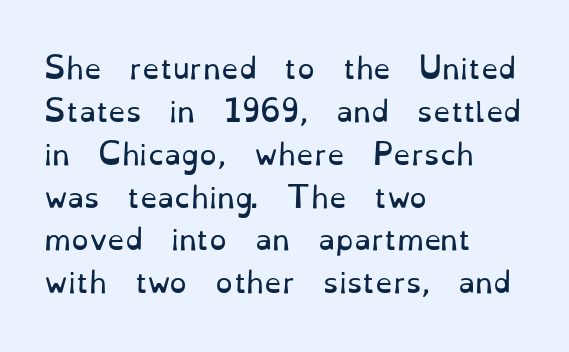
{"italic": "no", "bold": "no", "weight": "regular", "width": "normal", "stroke_contrast": "low", "x_height": "small", "monospaced": "no", "underline": "no", "align": "left", "line_spacing": "normal", "line_spacing_ratio": 1.53, "letter_spacing": "normal", "letter_spacing_em": 0.0, "glyph_px": 28}
